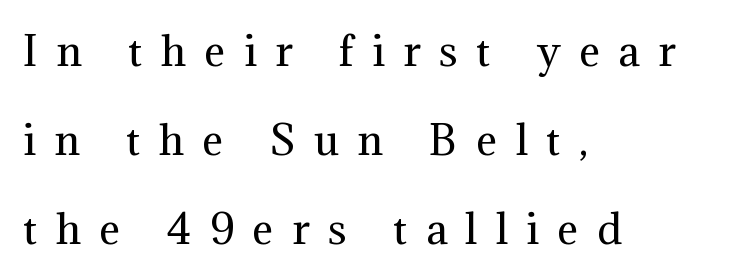
The image shows 40 px regular-weight serif type, upright; set left-aligned, loose line spacing (2.22x), unusually wide letter spacing (+0.46 em), not underlined; medium stroke contrast and a medium x-height.
